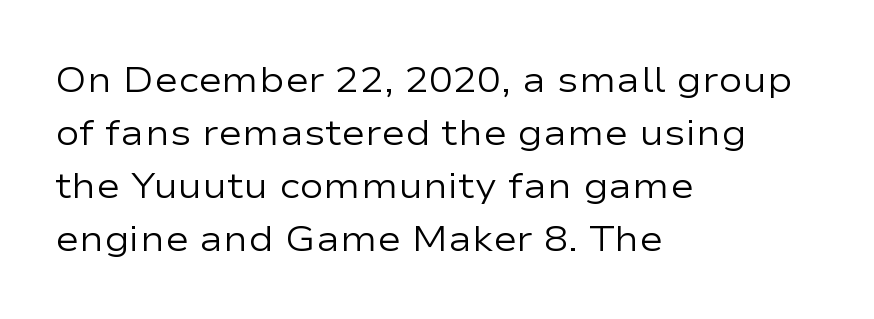
{"serif": "no", "italic": "no", "bold": "no", "weight": "regular", "width": "wide", "stroke_contrast": "low", "x_height": "medium", "monospaced": "no", "underline": "no", "align": "left", "line_spacing": "normal", "line_spacing_ratio": 1.47, "letter_spacing": "normal", "letter_spacing_em": 0.0, "glyph_px": 36}
